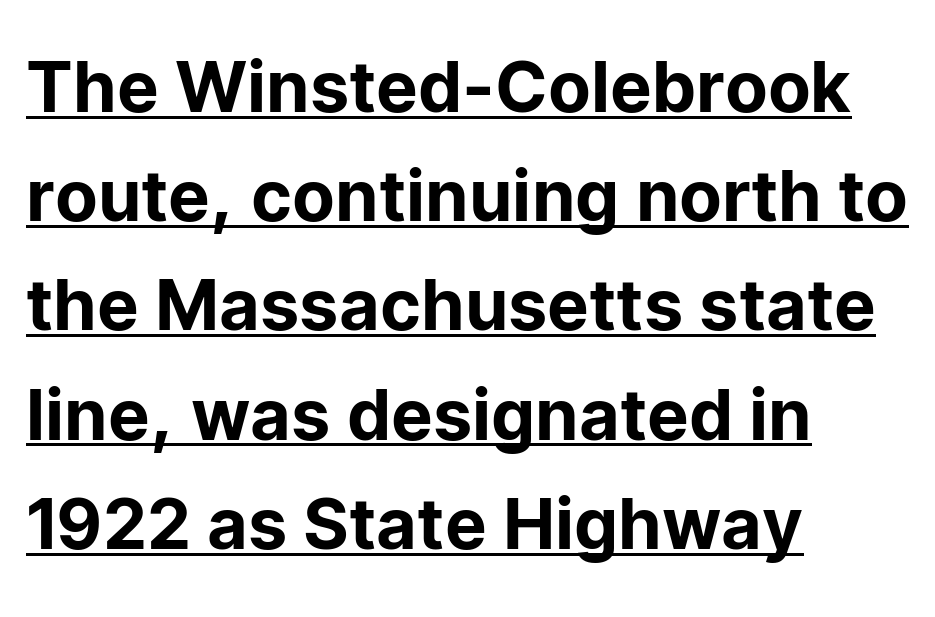
{"serif": "no", "italic": "no", "width": "normal", "stroke_contrast": "low", "x_height": "medium", "monospaced": "no", "underline": "yes", "align": "left", "line_spacing": "normal", "line_spacing_ratio": 1.56, "letter_spacing": "normal", "letter_spacing_em": 0.0, "glyph_px": 70}
